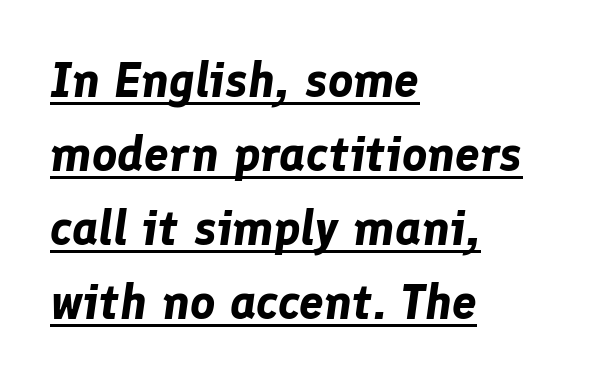
The image shows 49 px bold type, italic (leaning right); set left-aligned, normal line spacing (1.51x), normal letter spacing, underlined; low stroke contrast and a medium x-height.
